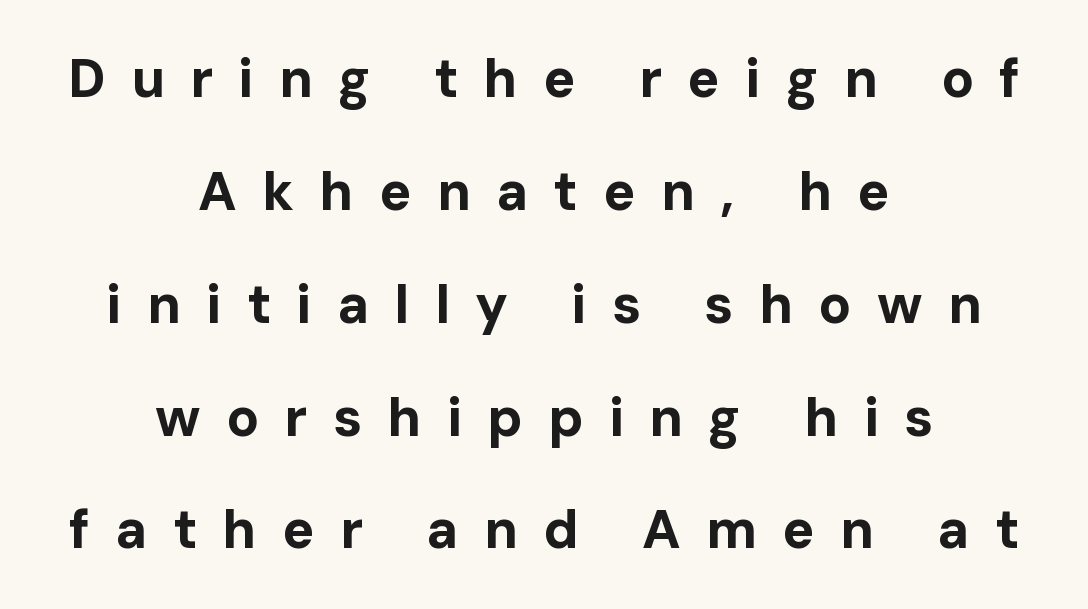
Q: Is the text bold? A: Yes.
Q: Is the text italic (slanted)? A: No, it is upright.
Q: Is the typeface a serif or a sans-serif typeface? A: Sans-serif.
Q: Is the text underlined? A: No.
Q: How is the paragraph aligned? A: Centered.
Q: Is the spacing between letters normal or unusually wide? A: Unusually wide.
Q: Is the spacing between lines tight, normal or loose? A: Loose.
Q: Width (condensed, normal, or wide)? A: Normal.
Q: Stroke contrast? A: Low.
Q: x-height? A: Medium.
Q: Monospaced? A: No.
